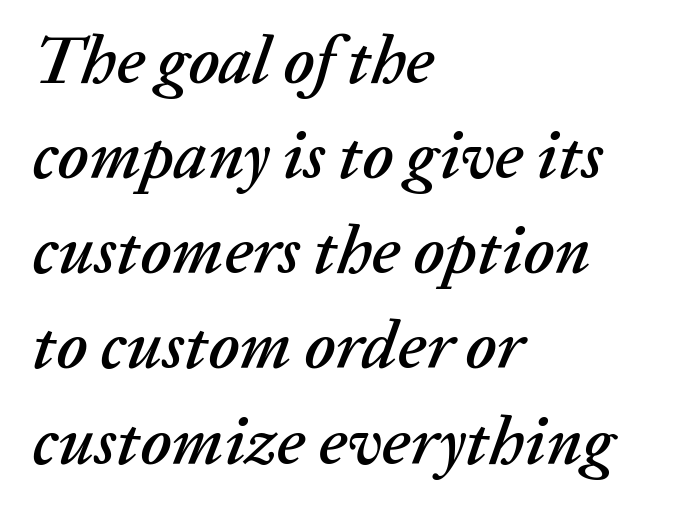
The image shows 67 px text type, italic (leaning right); set left-aligned, normal line spacing (1.42x), normal letter spacing, not underlined; low stroke contrast and a medium x-height.
